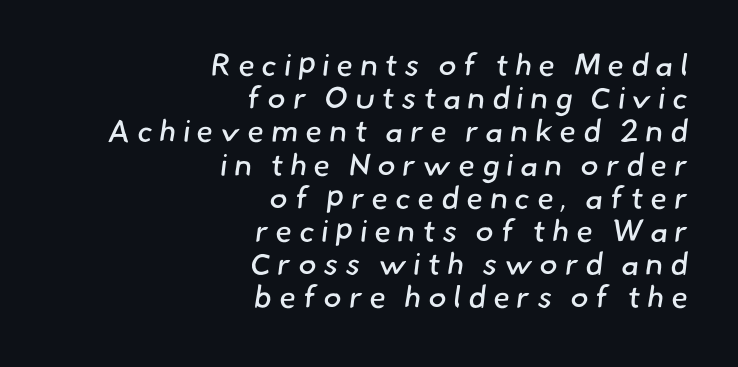
Nope, no serifs anywhere on these letters. Only glyphs here, with clear space below each row. Where is the straight margin? On the right. If you measured baseline to baseline, you'd find a short distance. This sample has the flowing, uneven cadence of proportional lettering.
